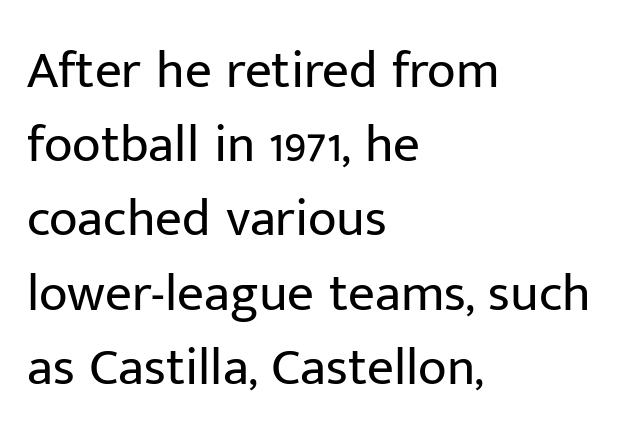
Q: Is the text bold? A: No.
Q: Is the text italic (slanted)? A: No, it is upright.
Q: Is the typeface a serif or a sans-serif typeface? A: Sans-serif.
Q: Is the text underlined? A: No.
Q: How is the paragraph aligned? A: Left-aligned.
Q: Is the spacing between letters normal or unusually wide? A: Normal.
Q: Is the spacing between lines tight, normal or loose? A: Normal.
Q: Width (condensed, normal, or wide)? A: Normal.
Q: Stroke contrast? A: Low.
Q: x-height? A: Medium.
Q: Monospaced? A: No.
